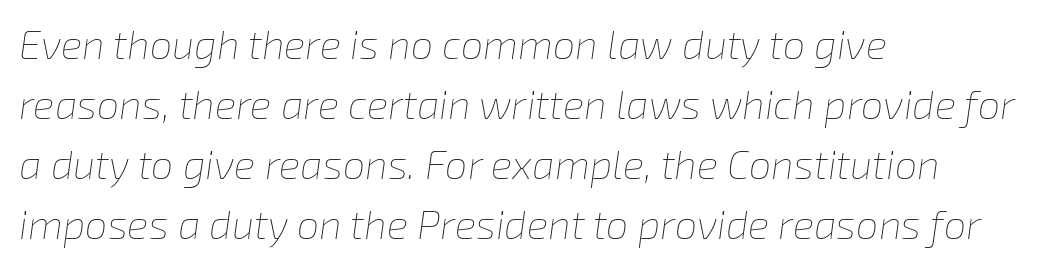
The image shows 40 px thin type, italic (leaning right); set left-aligned, normal line spacing (1.5x), normal letter spacing, not underlined; low stroke contrast and a medium x-height.
